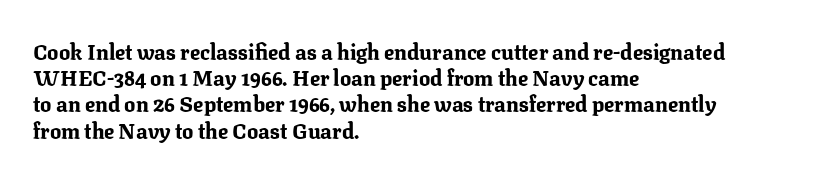
{"italic": "no", "bold": "yes", "underline": "no", "align": "left", "line_spacing": "normal", "line_spacing_ratio": 1.25, "letter_spacing": "normal", "letter_spacing_em": 0.0, "glyph_px": 21}
